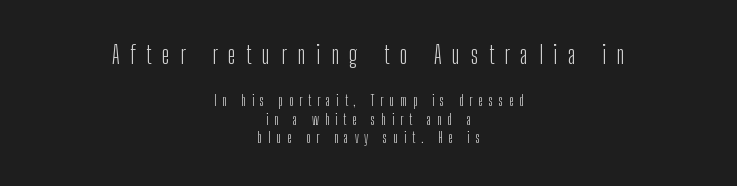
Descender tails drop into unmarked territory. Compared with a typical body face, this is equally light or lighter still. The designer left line spacing at the default. Horizontally, the lines are justified to the midpoint only. Posture: upright roman. In terms of letterspacing, this is a distinctly airy, spread setting.
